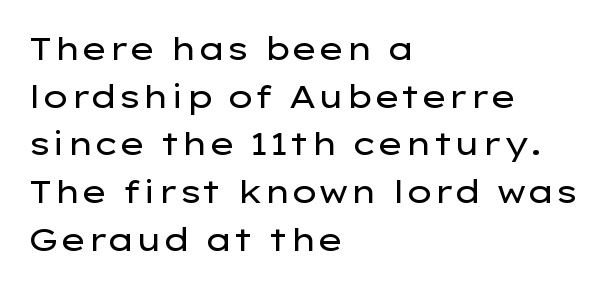
The image shows 32 px regular-weight, wide sans-serif type, upright; set left-aligned, normal line spacing (1.49x), normal letter spacing, not underlined; low stroke contrast and a medium x-height.
